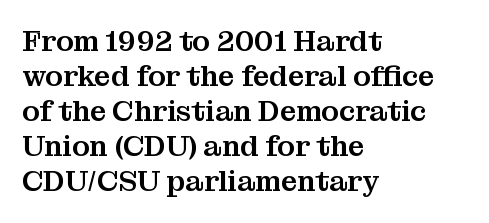
The image shows 29 px serif type, upright; set left-aligned, line spacing 1.21x, normal letter spacing, not underlined; medium stroke contrast and a medium x-height.
